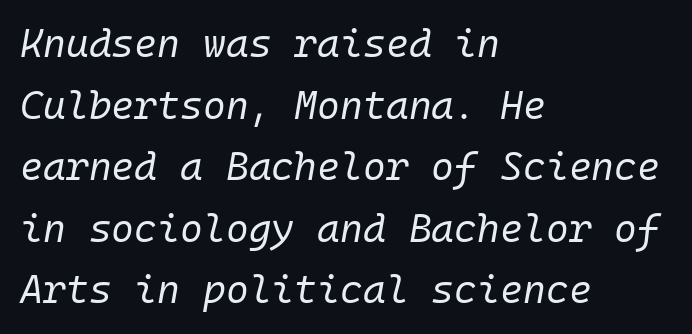
{"italic": "yes", "lean": "right", "slant_degrees": 10, "bold": "no", "weight": "regular", "width": "normal", "stroke_contrast": "low", "x_height": "medium", "monospaced": "yes", "underline": "no", "align": "left", "line_spacing": "normal", "line_spacing_ratio": 1.58, "letter_spacing": "normal", "letter_spacing_em": 0.0, "glyph_px": 39}
